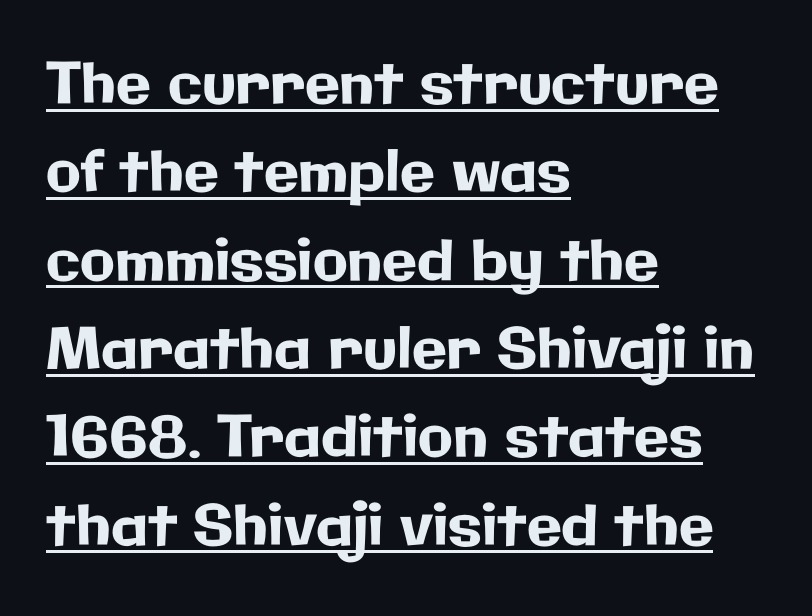
{"serif": "no", "italic": "no", "width": "normal", "stroke_contrast": "low", "x_height": "medium", "monospaced": "no", "underline": "yes", "align": "left", "line_spacing": "normal", "line_spacing_ratio": 1.55, "letter_spacing": "normal", "letter_spacing_em": 0.0, "glyph_px": 57}
